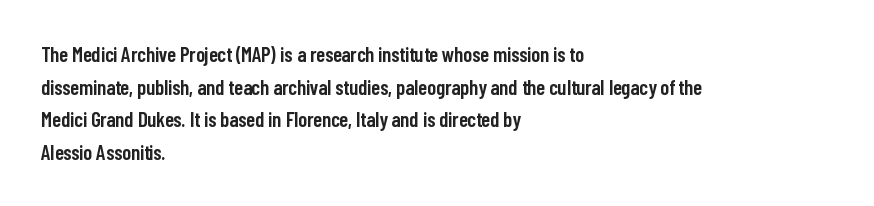
Decoration check: the copy has no underline. If you drew a ruler down the left edge, every line would touch it. How would I describe the line gaps? Plain and ordinary. The characters look somewhat weighty, a semibold short of true bold. Ordinary non-slanted type is in use.
